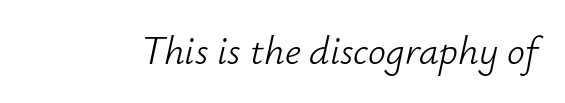
The image shows 40 px light type, italic (leaning right); set normal letter spacing, not underlined; low stroke contrast and a small x-height.
